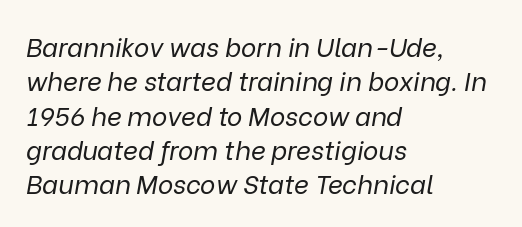
The image shows 26 px text type, italic (leaning right); set left-aligned, normal line spacing (1.32x), normal letter spacing, not underlined.
